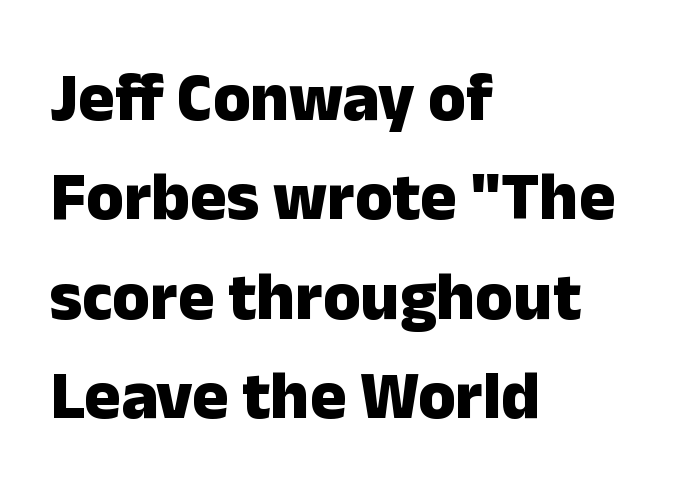
One glance says typical: line gaps are just what's usual. The horizontal fit of the characters is conventional and even. Proportional: the letters do not fall into vertical columns. Regarding serifs, this sample does without them.
